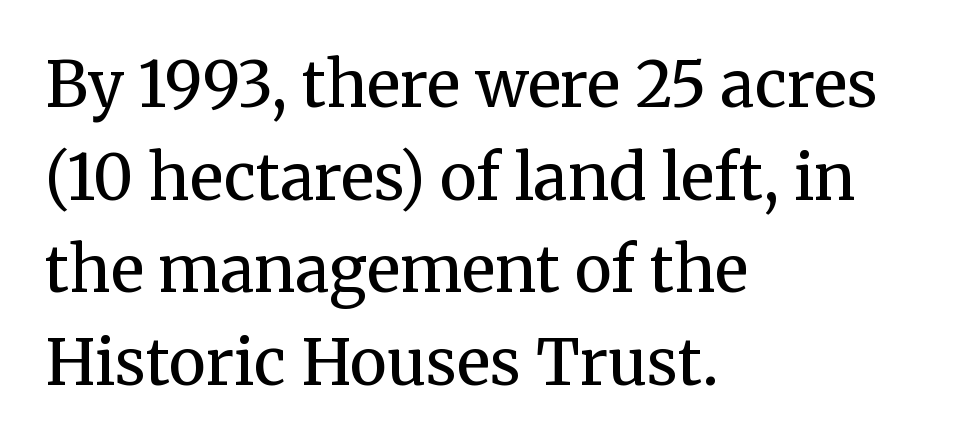
Q: Is the text bold? A: No.
Q: Is the text italic (slanted)? A: No, it is upright.
Q: Is the typeface a serif or a sans-serif typeface? A: Serif.
Q: Is the text underlined? A: No.
Q: How is the paragraph aligned? A: Left-aligned.
Q: Is the spacing between letters normal or unusually wide? A: Normal.
Q: Is the spacing between lines tight, normal or loose? A: Normal.
Q: Width (condensed, normal, or wide)? A: Normal.
Q: Stroke contrast? A: Medium.
Q: x-height? A: Medium.
Q: Monospaced? A: No.
